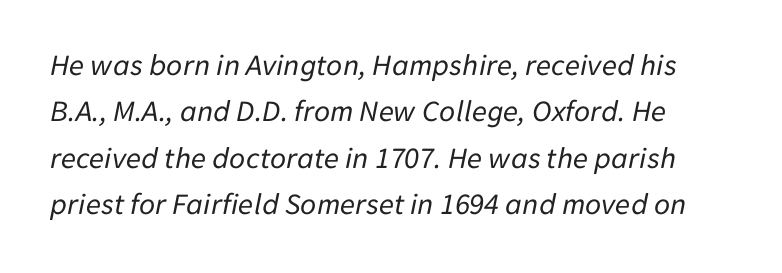
{"italic": "yes", "lean": "right", "slant_degrees": 11, "bold": "no", "weight": "regular", "width": "normal", "stroke_contrast": "low", "x_height": "medium", "monospaced": "no", "underline": "no", "line_spacing": "normal", "line_spacing_ratio": 1.5, "letter_spacing": "normal", "letter_spacing_em": 0.0, "glyph_px": 31}
